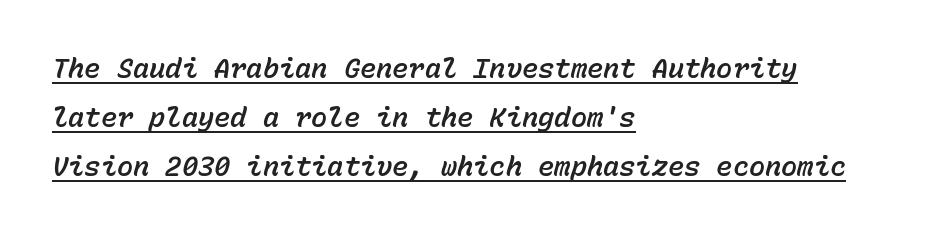
The horizontal fit of the characters is conventional and even. The typography opts for an oblique posture over an upright one. Typeset ragged right — the left edge is the straight one. A baseline rule has been typeset under these characters.
